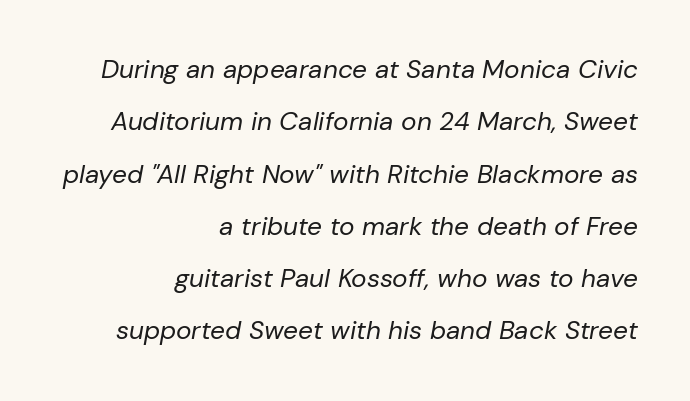
Q: Is the text bold? A: No.
Q: Is the text italic (slanted)? A: Yes, it leans right by about 10 degrees.
Q: Is the text underlined? A: No.
Q: How is the paragraph aligned? A: Right-aligned.
Q: Is the spacing between letters normal or unusually wide? A: Normal.
Q: Is the spacing between lines tight, normal or loose? A: Loose.
